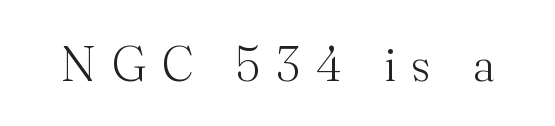
{"serif": "yes", "italic": "no", "bold": "no", "weight": "light", "width": "normal", "stroke_contrast": "medium", "x_height": "small", "monospaced": "no", "underline": "no", "letter_spacing": "wide", "letter_spacing_em": 0.34, "glyph_px": 50}
